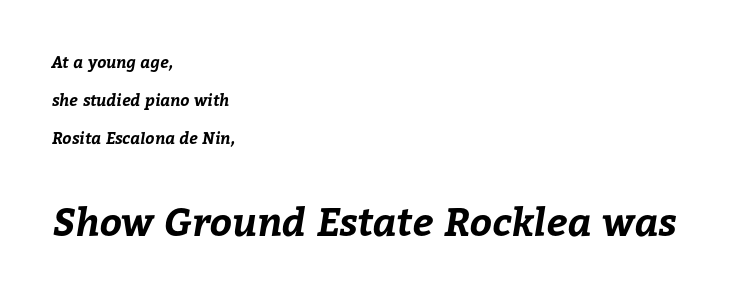
Type size steps up from the first block to the second. The face used here is proportionally spaced, like ordinary book or web type. One glance says open: line gaps are wider than usual. Plenty of ink on the page — the face is bold. The rendering anchors every line to the left-hand side. Decoration check: the copy has no underline.
